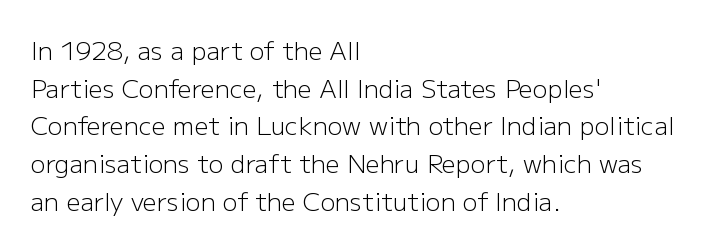
The face used here is rendered with its standard letterfit. Just letters on the line, the space beneath them empty. Caption: face not bold, strokes unweighted. Line spacing here is normal.
